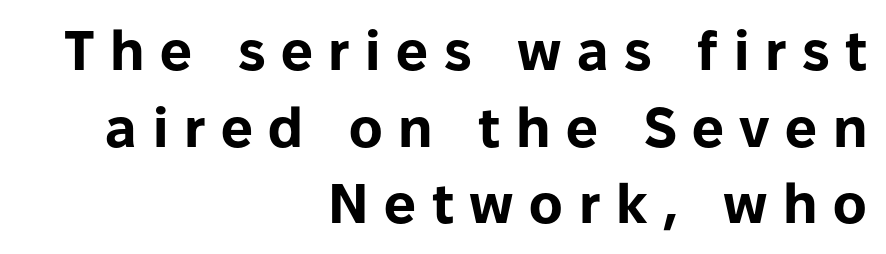
Teacher's note: observe the even right margin — that is flush-right alignment. Quick note: not italic, upright. Do the characters align in a grid? No, the font is proportional. What stands out about the letter spacing? Its width — letters are far apart. This is sans-serif lettering, the kind often seen on screens and signage. Quick note: underline off.
